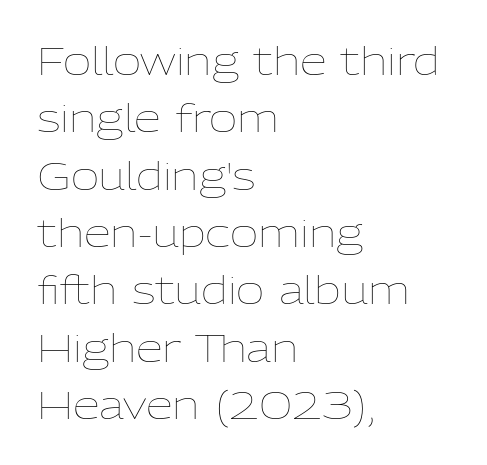
Ink coverage per letter is moderate at most. Words appear dense and cohesive because spacing is normal. Posture: straight, roman, zero tilt. Whoever set this chose a conventional vertical rhythm. In CSS terms this would be text-align: left. Plain, unruled lines of type.
